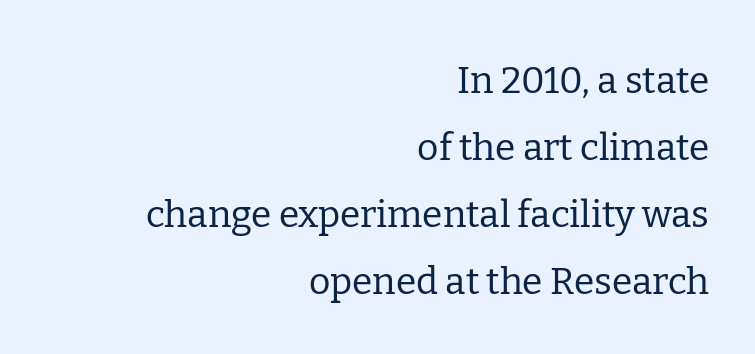
{"serif": "yes", "italic": "no", "bold": "no", "weight": "regular", "width": "normal", "stroke_contrast": "low", "x_height": "medium", "monospaced": "no", "underline": "no", "align": "right", "line_spacing_ratio": 1.81, "letter_spacing": "normal", "letter_spacing_em": 0.0, "glyph_px": 37}
